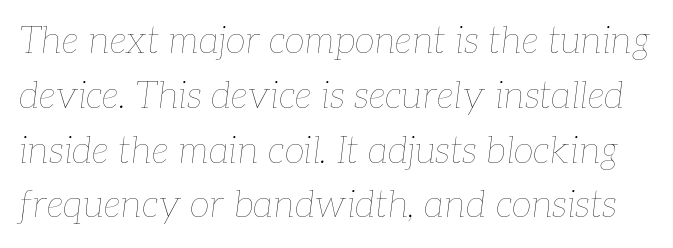
{"italic": "yes", "lean": "right", "slant_degrees": 7, "bold": "no", "weight": "thin", "width": "normal", "stroke_contrast": "low", "x_height": "medium", "monospaced": "no", "underline": "no", "line_spacing": "normal", "line_spacing_ratio": 1.48, "letter_spacing": "normal", "letter_spacing_em": 0.0, "glyph_px": 37}
